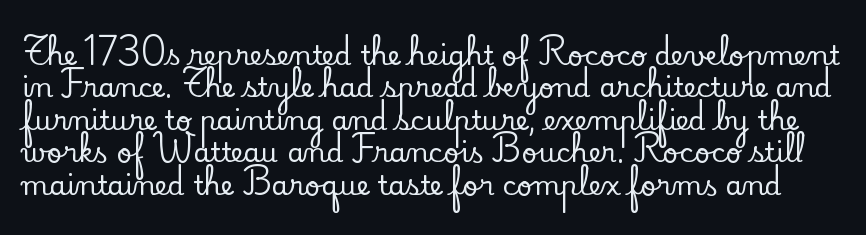
{"italic": "no", "underline": "no", "line_spacing_ratio": 1.2, "letter_spacing": "normal", "letter_spacing_em": 0.0, "glyph_px": 27}
